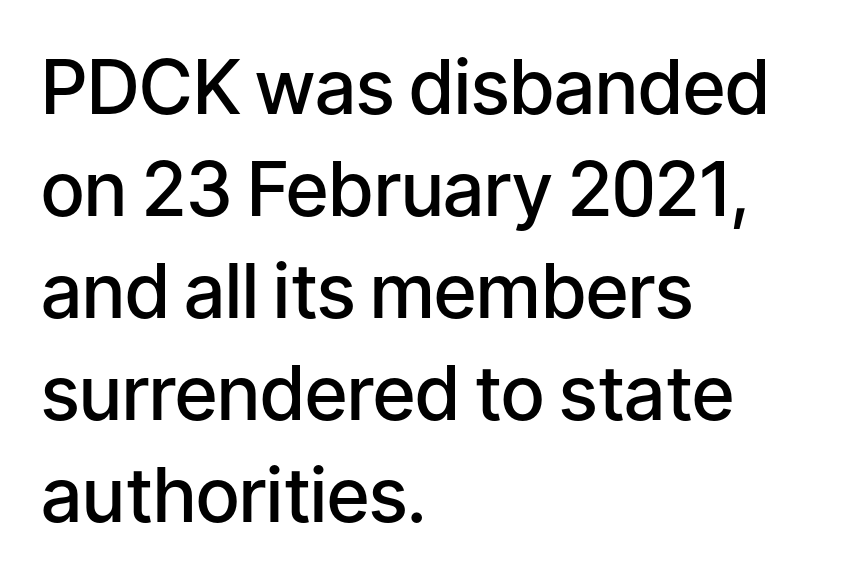
The image shows 75 px semibold sans-serif type, upright; set left-aligned, normal line spacing (1.36x), normal letter spacing, not underlined; low stroke contrast and a medium x-height.
